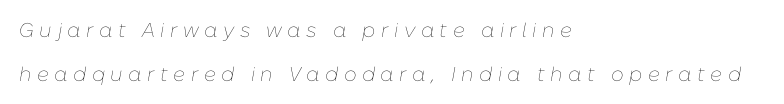
{"italic": "yes", "lean": "right", "slant_degrees": 10, "bold": "no", "underline": "no", "align": "left", "line_spacing": "loose", "line_spacing_ratio": 2.19, "letter_spacing": "wide", "letter_spacing_em": 0.27, "glyph_px": 20}
